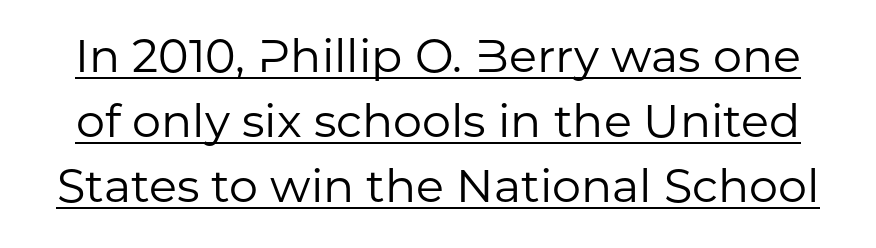
Q: Is the text bold? A: No.
Q: Is the text italic (slanted)? A: No, it is upright.
Q: Is the typeface a serif or a sans-serif typeface? A: Sans-serif.
Q: Is the text underlined? A: Yes.
Q: Is the spacing between letters normal or unusually wide? A: Normal.
Q: Is the spacing between lines tight, normal or loose? A: Normal.
Q: Width (condensed, normal, or wide)? A: Normal.
Q: Stroke contrast? A: Low.
Q: x-height? A: Medium.
Q: Monospaced? A: No.
